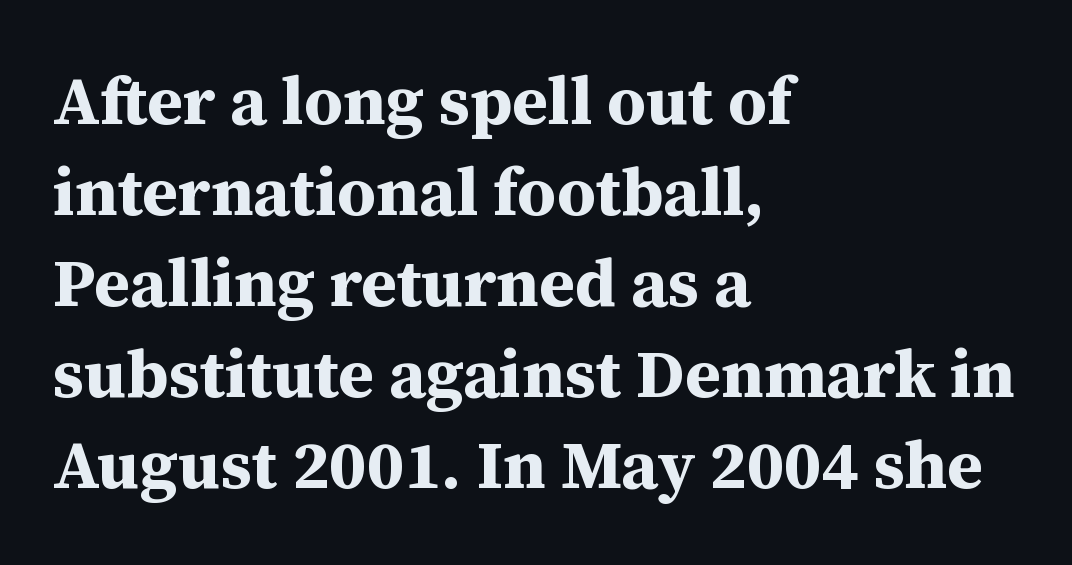
Typographically, this falls in the serif category. Does extra space separate the letters? No, they use regular spacing. This sample uses an upright cut, with every glyph sitting square on the baseline. This sample has the flowing, uneven cadence of proportional lettering.
